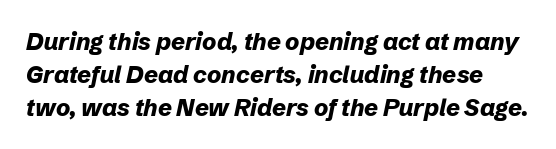
{"italic": "yes", "lean": "right", "slant_degrees": 12, "bold": "yes", "underline": "no", "line_spacing": "normal", "line_spacing_ratio": 1.37, "letter_spacing": "normal", "letter_spacing_em": 0.0, "glyph_px": 24}
